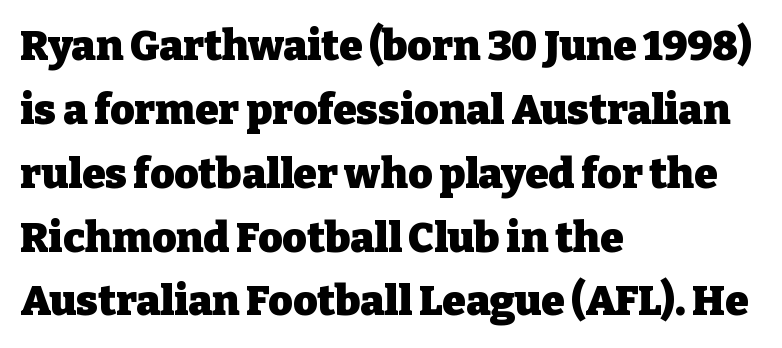
Evenly set lines give the paragraph a standard silhouette. Looks like regular typesetting: each glyph gets only the width it needs. This rendering features lettering with no underline. Heavy-handed strokes throughout: this text is bold. The designer went with a serif here, giving each stem small feet. The axis of the letterforms is exactly vertical.
